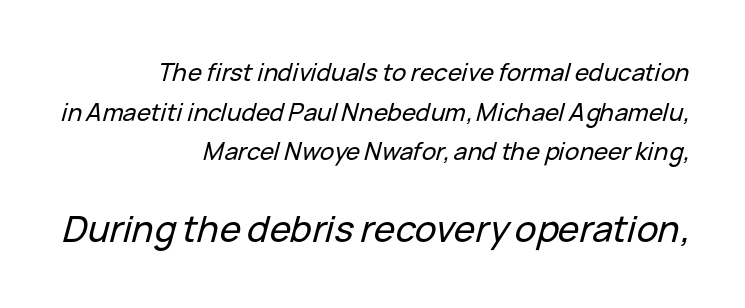
{"italic": "yes", "lean": "right", "slant_degrees": 15, "width": "normal", "stroke_contrast": "low", "x_height": "medium", "monospaced": "no", "underline": "no", "align": "right", "line_spacing": "normal", "line_spacing_ratio": 1.65, "letter_spacing": "normal", "letter_spacing_em": 0.0, "larger_block": "second", "size_ratio": 1.5, "glyph_px": 36}
